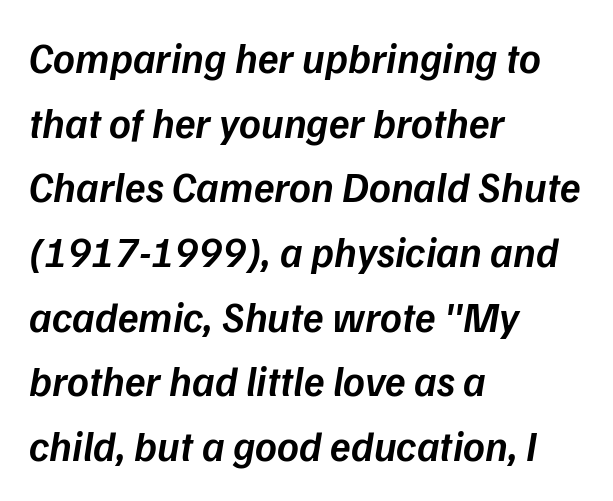
Q: Is the text bold? A: Semi-bold.
Q: Is the text italic (slanted)? A: Yes, it leans right by about 9 degrees.
Q: Is the text underlined? A: No.
Q: How is the paragraph aligned? A: Left-aligned.
Q: Is the spacing between letters normal or unusually wide? A: Normal.
Q: Is the spacing between lines tight, normal or loose? A: Normal.
Q: Width (condensed, normal, or wide)? A: Normal.
Q: Stroke contrast? A: Low.
Q: x-height? A: Medium.
Q: Monospaced? A: No.
